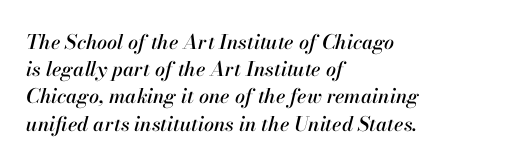
{"italic": "yes", "lean": "right", "slant_degrees": 13, "underline": "no", "align": "left", "line_spacing": "normal", "line_spacing_ratio": 1.36, "letter_spacing": "normal", "letter_spacing_em": 0.0, "glyph_px": 20}
